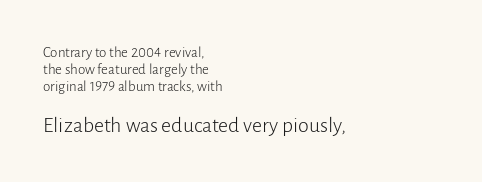
Designer's note — italics off, roman on. Rule under the text: the space is simply empty. The more generous point size was reserved for the lower chunk. The typeface has the unassuming heft of standard copy or less. The lines in this sample share a left origin and differ only in where they stop. Vertical spacing — tight.
